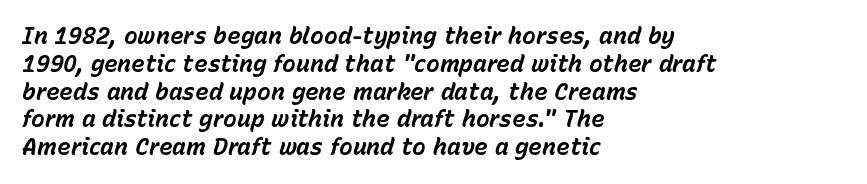
The image shows 23 px bold type, italic (leaning right); set left-aligned, line spacing 1.21x, normal letter spacing, not underlined.
